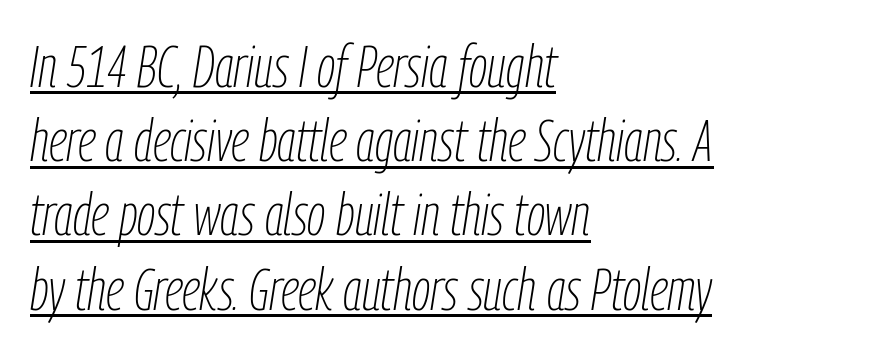
You could not count columns in this text — the font is proportionally spaced. Students, note that the glyphs here touch the page at normal intervals. Left-aligned paragraph, ragged on the right. Does a line run under the words? Yes, clearly. The leading is moderate, giving the passage an even texture.
